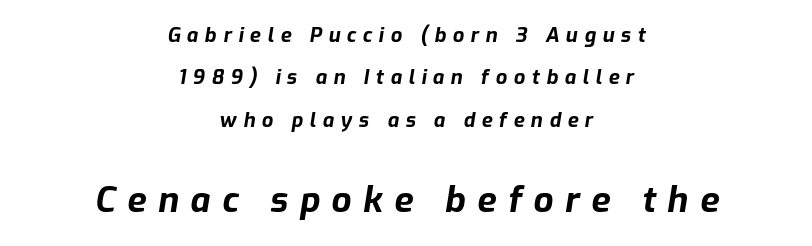
Reading top to bottom, the characters get bigger at the block break. Is the type bold? Yes — the strokes are clearly thick and heavy. This sample uses expanded letter spacing, leaving extra air between glyphs. Is this a fixed-width face? No — the glyphs have proportional, varying widths. The glyphs look as if they've been sheared to an angle. Successive baselines arrive slowly, with a big drop between each.
